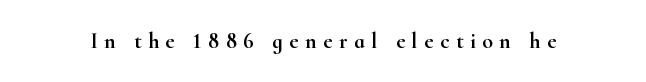
{"italic": "no", "underline": "no", "letter_spacing": "wide", "letter_spacing_em": 0.3, "glyph_px": 22}
